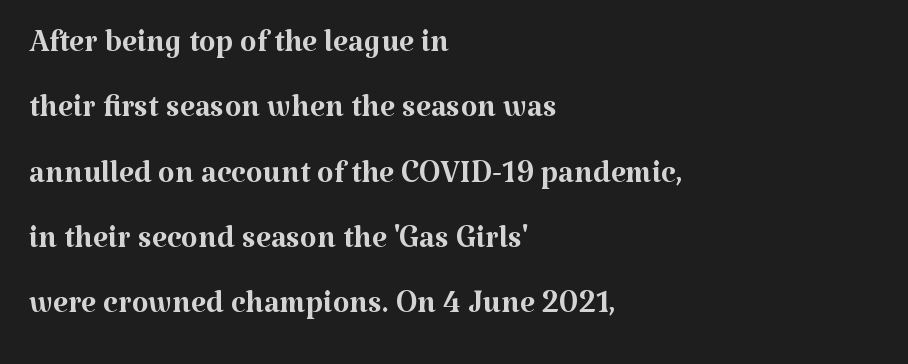
The image shows 43 px regular-weight serif type, upright; set left-aligned, normal line spacing (1.52x), normal letter spacing, not underlined; medium stroke contrast and a medium x-height.
